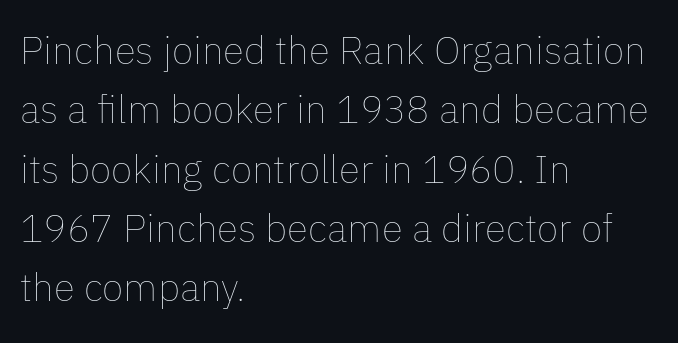
Q: Is the text bold? A: No.
Q: Is the text italic (slanted)? A: No, it is upright.
Q: Is the text underlined? A: No.
Q: How is the paragraph aligned? A: Left-aligned.
Q: Is the spacing between letters normal or unusually wide? A: Normal.
Q: Is the spacing between lines tight, normal or loose? A: Normal.
Q: Width (condensed, normal, or wide)? A: Normal.
Q: Stroke contrast? A: Low.
Q: x-height? A: Medium.
Q: Monospaced? A: No.
